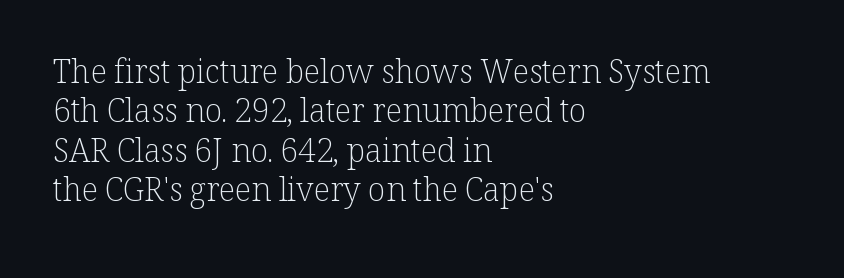
Little horizontal feet cap the strokes, marking this as serif type. Default kerning and tracking; the words read as compact shapes. The specimen reads as upright at a glance. Descender tails drop into unmarked territory. The passage shown is typed in a proportional face where columns would drift. Think standard paragraph weight, or any step lighter than that.
